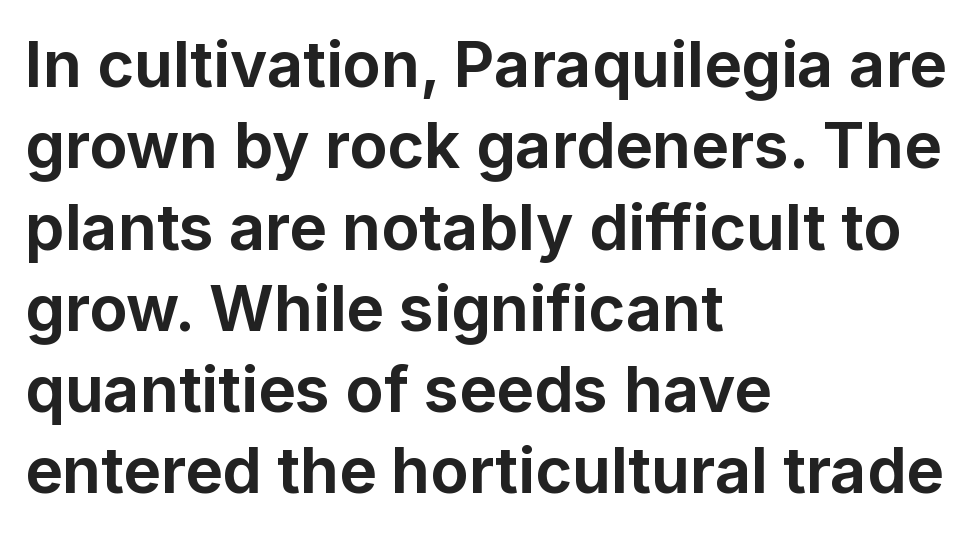
What's the leading like? Ordinary, nothing unusual. Honestly, there is no underline to notice here at all. The glyphs in this specimen are sans serif. Bold? Absolutely — the strokes are thick and heavy. Is the block centered? No — it sits flush against the left margin. The axis of the letterforms is exactly vertical.
